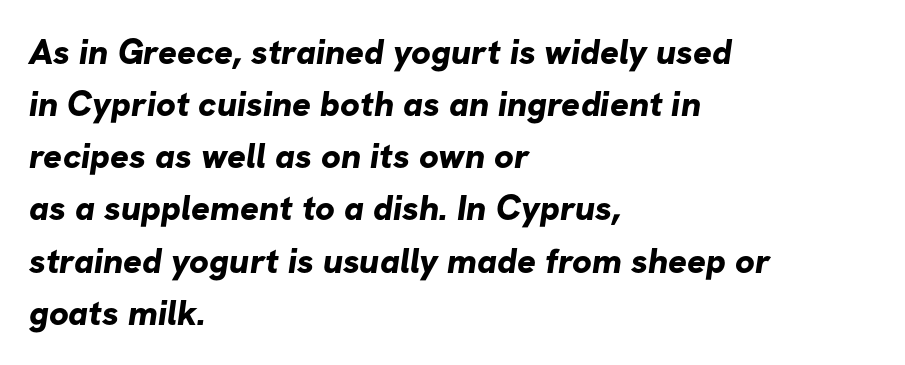
Q: Is the text bold? A: Yes.
Q: Is the typeface a serif or a sans-serif typeface? A: Sans-serif.
Q: Is the text underlined? A: No.
Q: How is the paragraph aligned? A: Left-aligned.
Q: Is the spacing between letters normal or unusually wide? A: Normal.
Q: Is the spacing between lines tight, normal or loose? A: Normal.
Q: Width (condensed, normal, or wide)? A: Normal.
Q: Stroke contrast? A: Low.
Q: x-height? A: Medium.
Q: Monospaced? A: No.
